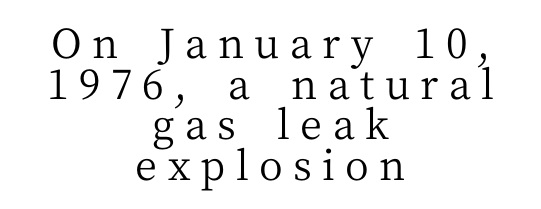
Summary of weight: not heavy and not bold. The letters advance in unequal steps, a hallmark of proportional type. Successive baselines arrive quickly, one right under another. Plain, unruled lines of type. Ordinary non-slanted type is in use.
